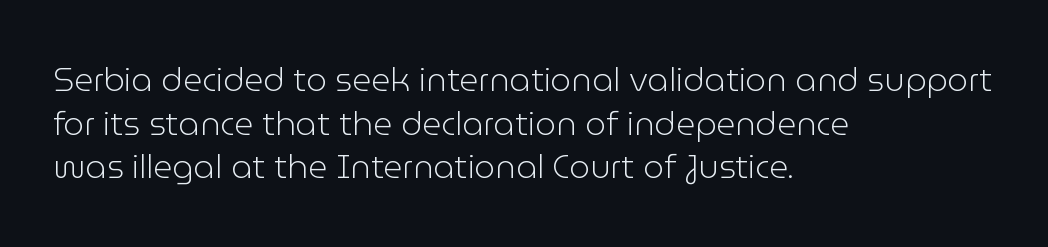
The image shows 33 px light sans-serif type, upright; set left-aligned, normal line spacing (1.32x), normal letter spacing, not underlined; low stroke contrast and a medium x-height.
